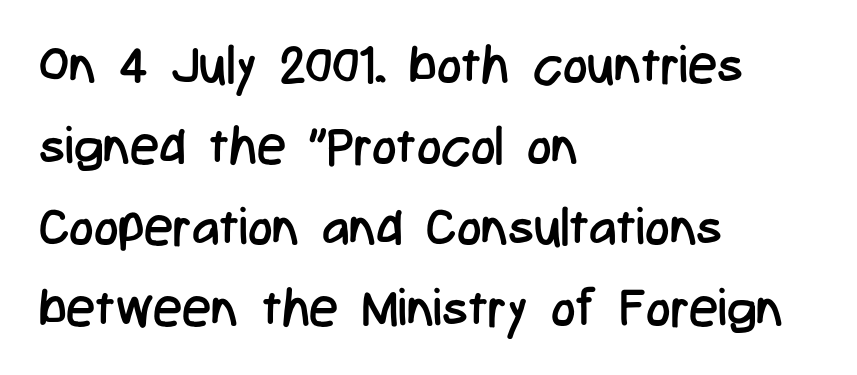
Q: Is the text bold? A: No.
Q: Is the text italic (slanted)? A: No, it is upright.
Q: Is the typeface a serif or a sans-serif typeface? A: Sans-serif.
Q: Is the text underlined? A: No.
Q: How is the paragraph aligned? A: Left-aligned.
Q: Is the spacing between letters normal or unusually wide? A: Normal.
Q: Is the spacing between lines tight, normal or loose? A: Normal.
Q: Width (condensed, normal, or wide)? A: Condensed.
Q: Stroke contrast? A: Low.
Q: x-height? A: Medium.
Q: Monospaced? A: No.
